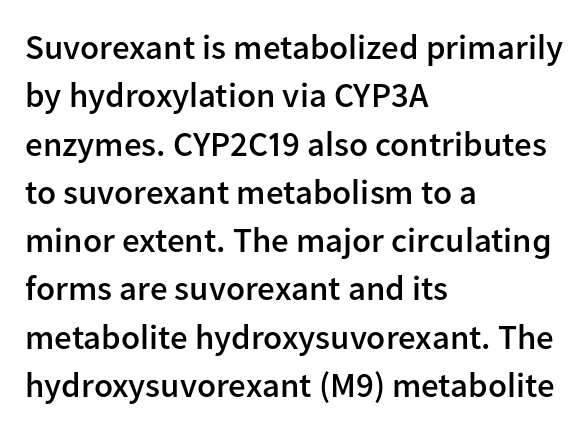
Q: Is the text bold? A: Semi-bold.
Q: Is the text italic (slanted)? A: No, it is upright.
Q: Is the typeface a serif or a sans-serif typeface? A: Sans-serif.
Q: Is the text underlined? A: No.
Q: How is the paragraph aligned? A: Left-aligned.
Q: Is the spacing between letters normal or unusually wide? A: Normal.
Q: Is the spacing between lines tight, normal or loose? A: Normal.
Q: Width (condensed, normal, or wide)? A: Normal.
Q: Stroke contrast? A: Low.
Q: x-height? A: Medium.
Q: Monospaced? A: No.
